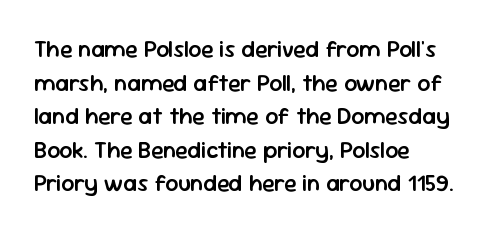
{"italic": "no", "bold": "semi", "underline": "no", "align": "left", "line_spacing": "normal", "line_spacing_ratio": 1.46, "letter_spacing": "normal", "letter_spacing_em": 0.0, "glyph_px": 23}
